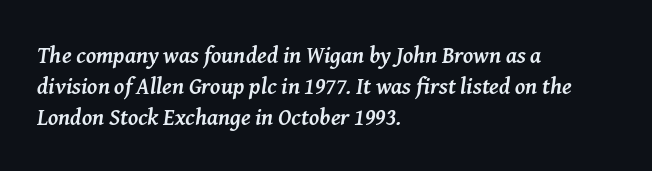
Between one letter and the next there's only the usual sliver of space. Vertically, the passage feels balanced, rows spaced as you'd expect. Descenders are the only things crossing below the line. Line beginnings align vertically; line endings do not. You can tell it's italic because the verticals aren't actually vertical. Summary of weight: heavy, a full bold.
